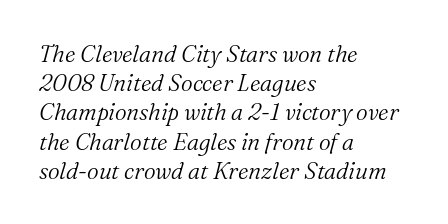
The image shows 23 px text type, italic (leaning right); set left-aligned, normal line spacing (1.27x), normal letter spacing, not underlined.
